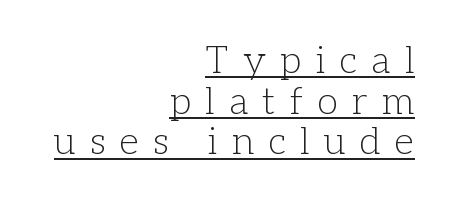
Font category for this specimen: serif. The typography opts for an upright posture over an oblique one. The lettering is marked with a stroke running underneath it. Line endings align vertically; line beginnings do not. Inter-character spacing is expanded well beyond the font's built-in metrics. The leading is snug, giving the passage a crowded texture.
